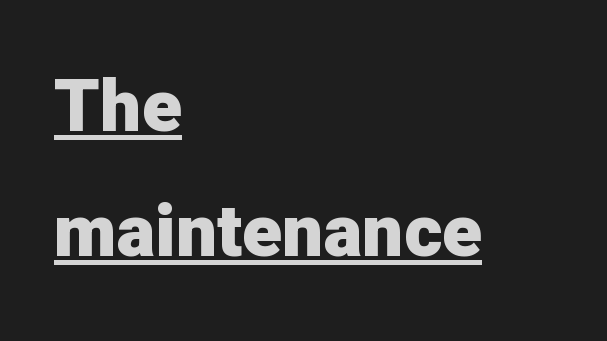
{"serif": "no", "italic": "no", "bold": "yes", "weight": "heavy", "width": "normal", "stroke_contrast": "low", "x_height": "medium", "monospaced": "no", "underline": "yes", "align": "left", "line_spacing_ratio": 1.71, "letter_spacing": "normal", "letter_spacing_em": 0.0, "glyph_px": 73}
